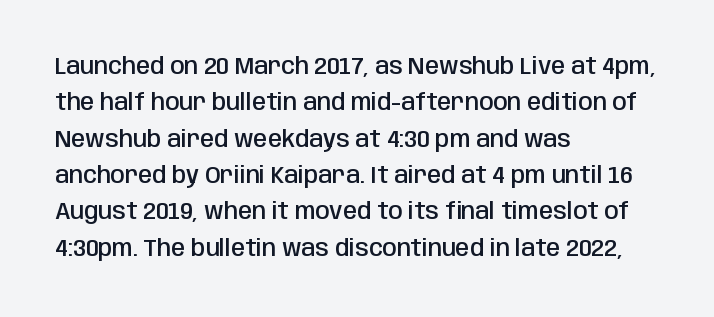
The image shows 23 px text type, upright; set left-aligned, normal line spacing (1.58x), normal letter spacing, not underlined.
